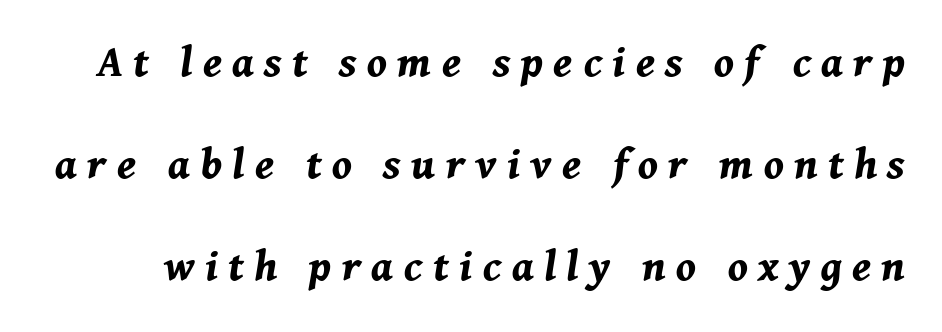
Reading down the column, the eye jumps a long way to each next line. Glyph-to-glyph distance is far greater than everyday printed text. If you drew a line through each stem, it would be angled. A typesetter would call this proportional, since set widths differ per character. Each glyph is drawn with heavy, bold strokes. Underline: absent.
